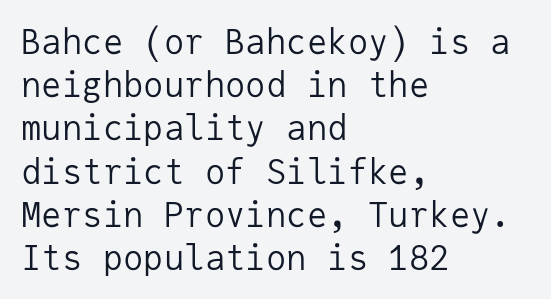
A bare baseline throughout the passage. In CSS terms this would be text-align: left. Nothing heavy about these letters — not bold at all. This sample has the even, mechanical cadence of fixed-width lettering.
